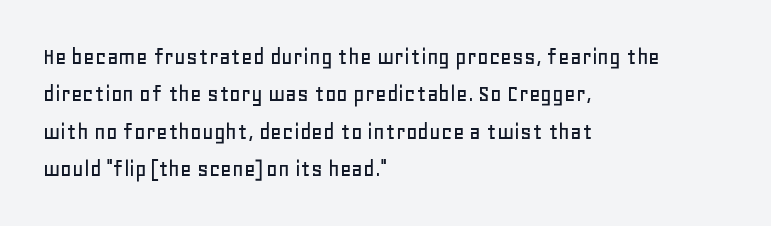
Q: Is the text italic (slanted)? A: No, it is upright.
Q: Is the text underlined? A: No.
Q: How is the paragraph aligned? A: Left-aligned.
Q: Is the spacing between letters normal or unusually wide? A: Normal.
Q: Is the spacing between lines tight, normal or loose? A: Normal.
